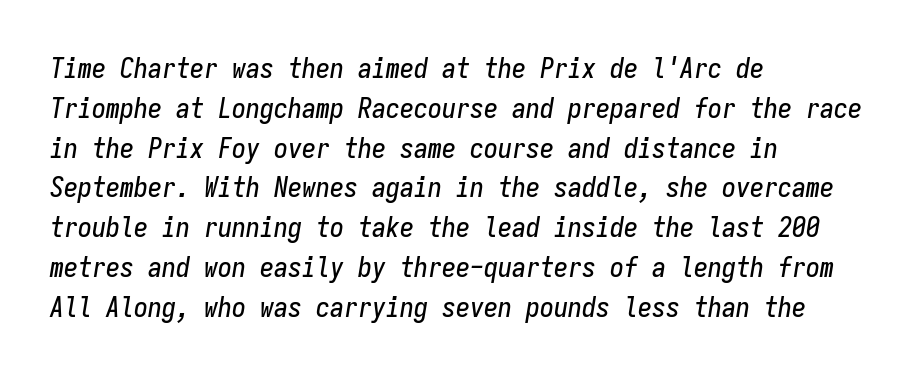
Q: Is the text italic (slanted)? A: Yes, it leans right by about 9 degrees.
Q: Is the text underlined? A: No.
Q: How is the paragraph aligned? A: Left-aligned.
Q: Is the spacing between letters normal or unusually wide? A: Normal.
Q: Is the spacing between lines tight, normal or loose? A: Normal.
Q: Width (condensed, normal, or wide)? A: Condensed.
Q: Stroke contrast? A: Low.
Q: x-height? A: Medium.
Q: Monospaced? A: Yes.
